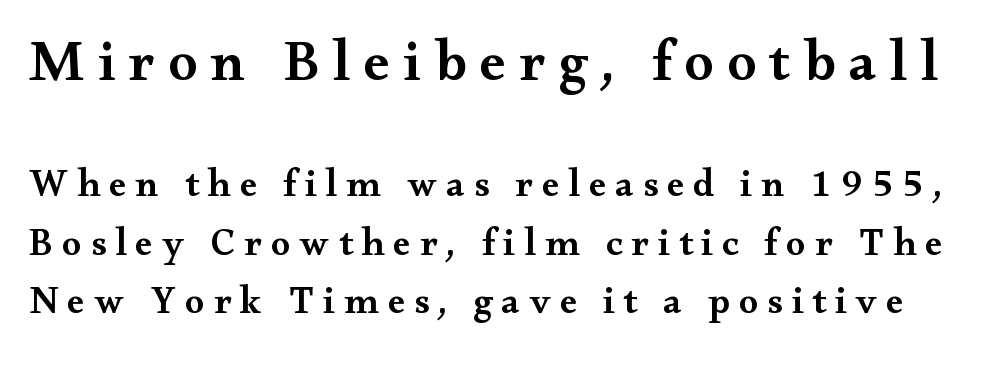
The image shows 58 px semibold, wide serif type, upright; set normal line spacing (1.5x), unusually wide letter spacing (+0.23 em), not underlined; the first (top) block is 1.49x larger; medium stroke contrast and a small x-height.
